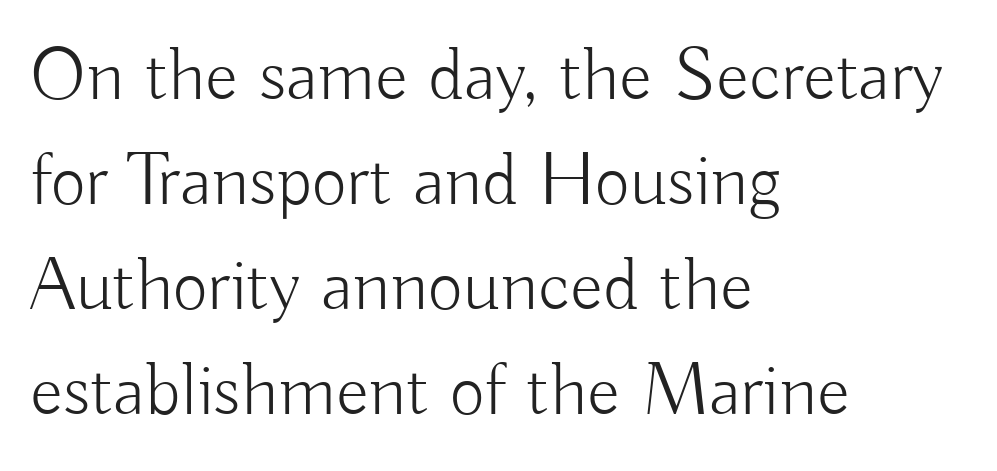
{"serif": "no", "italic": "no", "bold": "no", "weight": "light", "width": "normal", "stroke_contrast": "low", "x_height": "small", "monospaced": "no", "underline": "no", "align": "left", "line_spacing": "normal", "line_spacing_ratio": 1.38, "letter_spacing": "normal", "letter_spacing_em": 0.0, "glyph_px": 76}
